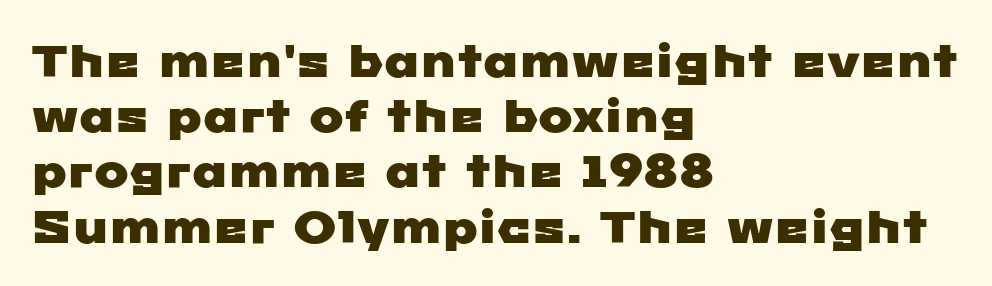
Q: Is the typeface a serif or a sans-serif typeface? A: Sans-serif.
Q: Is the text underlined? A: No.
Q: How is the paragraph aligned? A: Left-aligned.
Q: Is the spacing between letters normal or unusually wide? A: Normal.
Q: Width (condensed, normal, or wide)? A: Wide.
Q: Stroke contrast? A: Low.
Q: x-height? A: Medium.
Q: Monospaced? A: No.
